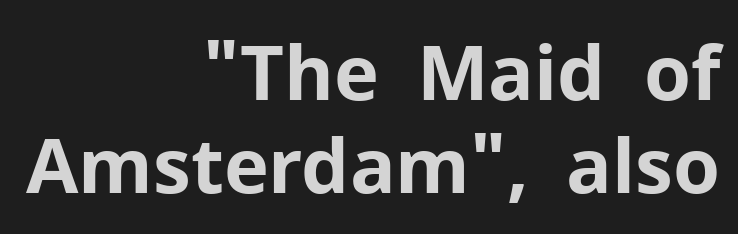
Q: Is the text bold? A: Yes.
Q: Is the text italic (slanted)? A: No, it is upright.
Q: Is the typeface a serif or a sans-serif typeface? A: Sans-serif.
Q: Is the text underlined? A: No.
Q: How is the paragraph aligned? A: Right-aligned.
Q: Is the spacing between letters normal or unusually wide? A: Normal.
Q: Width (condensed, normal, or wide)? A: Normal.
Q: Stroke contrast? A: Low.
Q: x-height? A: Medium.
Q: Monospaced? A: No.
